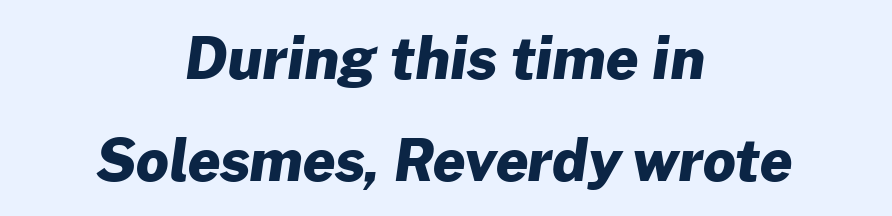
The image shows 57 px heavy sans-serif type; set centered, line spacing 1.79x, normal letter spacing, not underlined; low stroke contrast and a medium x-height.
